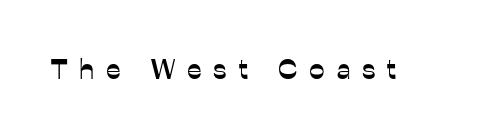
Q: Is the text italic (slanted)? A: No, it is upright.
Q: Is the typeface a serif or a sans-serif typeface? A: Sans-serif.
Q: Is the text underlined? A: No.
Q: Is the spacing between letters normal or unusually wide? A: Unusually wide.
Q: Width (condensed, normal, or wide)? A: Normal.
Q: Stroke contrast? A: Low.
Q: x-height? A: Medium.
Q: Monospaced? A: No.
